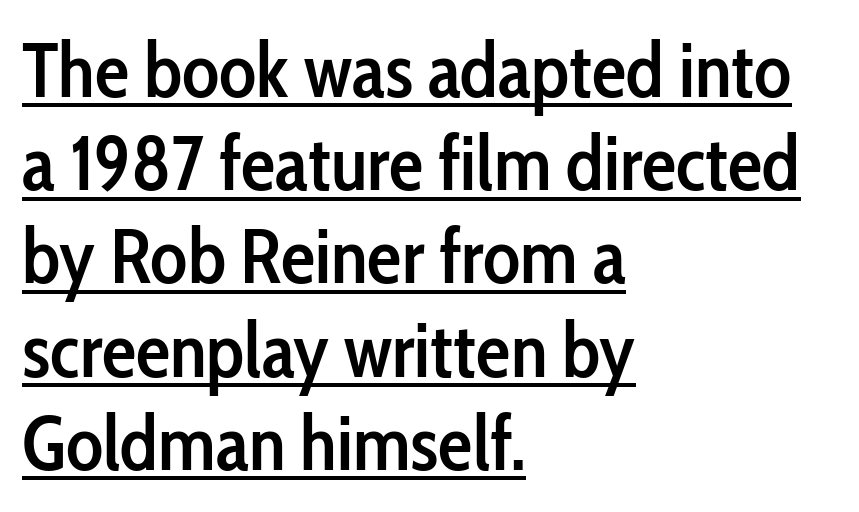
{"serif": "no", "italic": "no", "bold": "semi", "weight": "semibold", "width": "condensed", "stroke_contrast": "low", "x_height": "medium", "monospaced": "no", "underline": "yes", "align": "left", "line_spacing_ratio": 1.21, "letter_spacing": "normal", "letter_spacing_em": 0.0, "glyph_px": 77}
